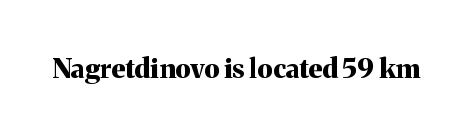
What stands out about the letter spacing? Nothing — it is the standard amount. No italicization has been applied; the sample stays upright. The gap between lines stays unmarked. Thick stems and heavy bowls — unmistakably bold.
